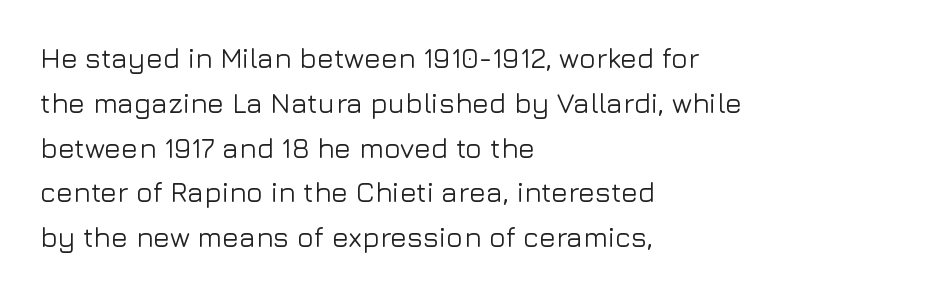
The image shows 28 px sans-serif type, upright; set left-aligned, normal line spacing (1.6x), normal letter spacing, not underlined; low stroke contrast and a medium x-height.
